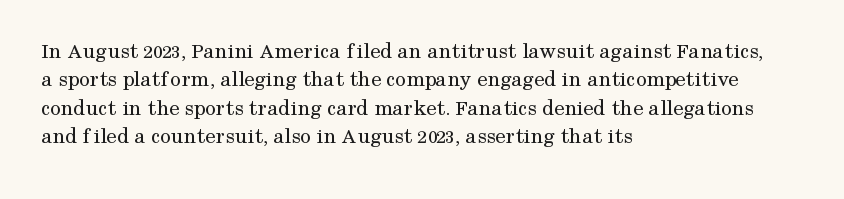
{"italic": "no", "bold": "no", "underline": "no", "align": "left", "line_spacing_ratio": 1.23, "letter_spacing": "normal", "letter_spacing_em": 0.0, "glyph_px": 23}
